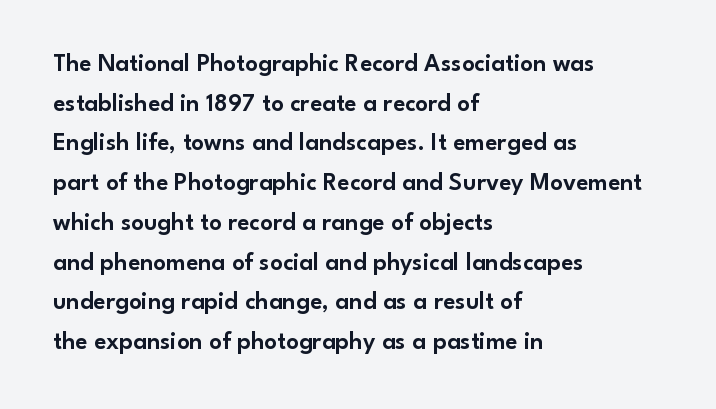
Q: Is the text italic (slanted)? A: No, it is upright.
Q: Is the text underlined? A: No.
Q: How is the paragraph aligned? A: Left-aligned.
Q: Is the spacing between letters normal or unusually wide? A: Normal.
Q: Is the spacing between lines tight, normal or loose? A: Normal.
